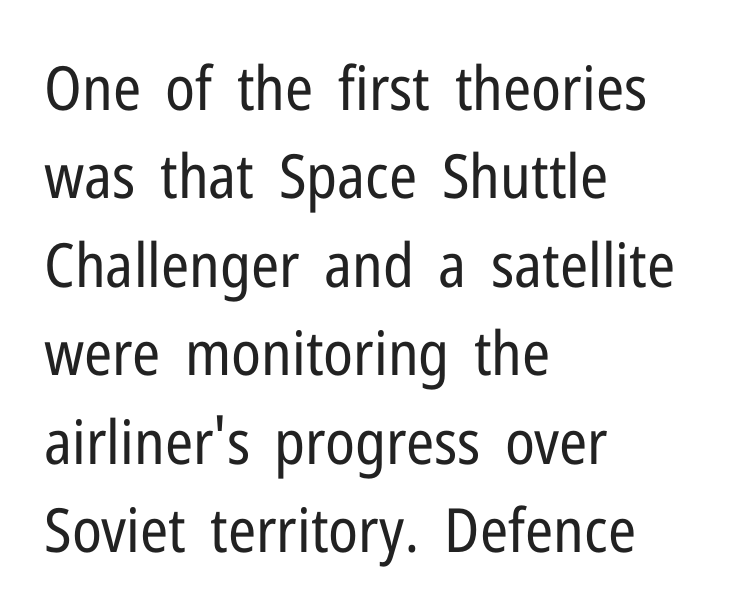
Check the space under the baseline: it is left empty. The designer went with a sans here, leaving each stem footless. Do the characters align in a grid? No, the font is proportional. Stroke thickness stays within the range of a standard reading face or lighter.
